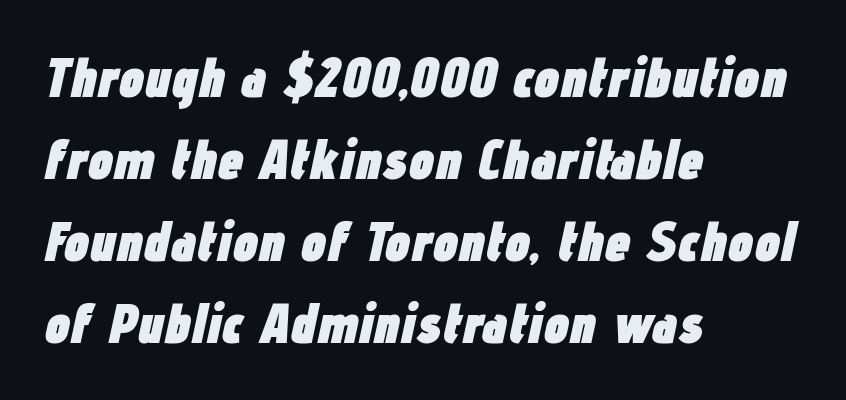
Q: Is the text bold? A: Yes.
Q: Is the text italic (slanted)? A: Yes, it leans right by about 12 degrees.
Q: Is the text underlined? A: No.
Q: How is the paragraph aligned? A: Left-aligned.
Q: Is the spacing between letters normal or unusually wide? A: Normal.
Q: Is the spacing between lines tight, normal or loose? A: Normal.
Q: Width (condensed, normal, or wide)? A: Condensed.
Q: Stroke contrast? A: Low.
Q: x-height? A: Medium.
Q: Monospaced? A: No.
